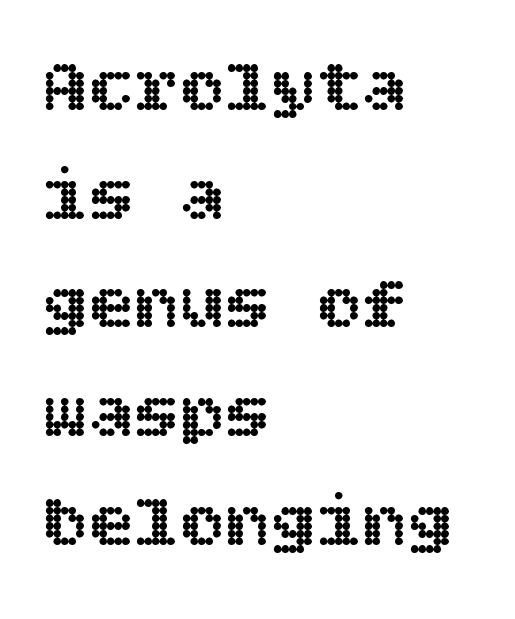
Q: Is the text italic (slanted)? A: No, it is upright.
Q: Is the text underlined? A: No.
Q: How is the paragraph aligned? A: Left-aligned.
Q: Is the spacing between letters normal or unusually wide? A: Normal.
Q: Is the spacing between lines tight, normal or loose? A: Normal.
Q: Width (condensed, normal, or wide)? A: Normal.
Q: x-height? A: Large.
